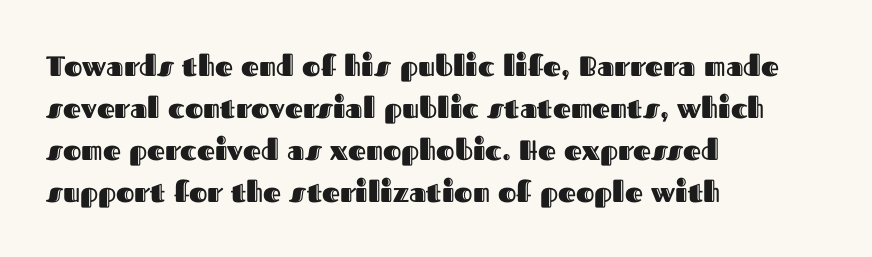
Q: Is the text italic (slanted)? A: No, it is upright.
Q: Is the text underlined? A: No.
Q: How is the paragraph aligned? A: Left-aligned.
Q: Is the spacing between letters normal or unusually wide? A: Normal.
Q: Is the spacing between lines tight, normal or loose? A: Normal.
Q: Width (condensed, normal, or wide)? A: Normal.
Q: x-height? A: Medium.
Q: Monospaced? A: No.
